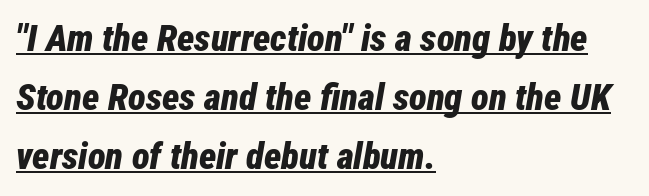
Look at the stroke-to-counter ratio: heavy, a bold. Honestly, the underline is the first thing you notice here. Leftover space on each line is placed entirely after the last word. The glyphs look as if they've been sheared to an angle. Look at the tracking — it's just the regular setting, nothing added.
